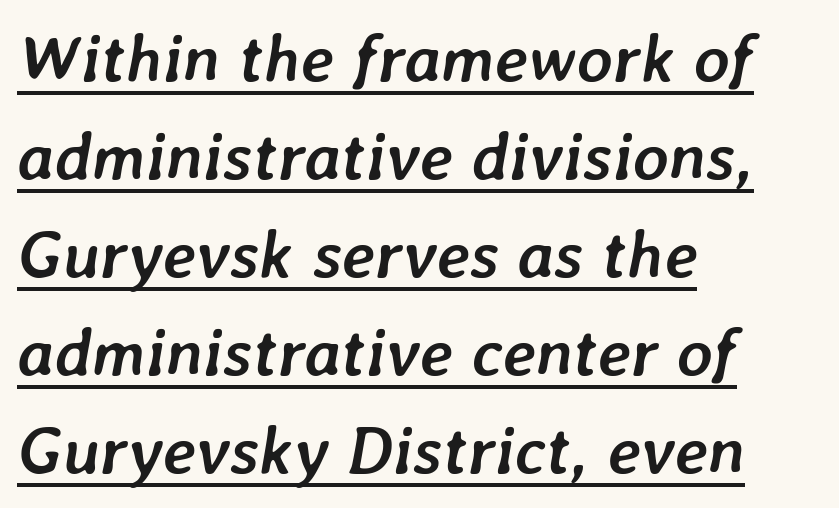
Looks like regular typesetting: each glyph gets only the width it needs. Leading matches the norm, producing a regular column. The letters are slanted; this is an italic face. A baseline rule has been typeset under these characters. The tracking reads as untouched default to a designer's eye.
